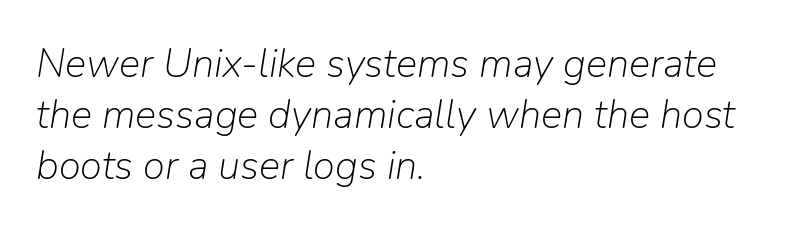
Q: Is the text bold? A: No.
Q: Is the text italic (slanted)? A: Yes, it leans right by about 9 degrees.
Q: Is the text underlined? A: No.
Q: How is the paragraph aligned? A: Left-aligned.
Q: Is the spacing between letters normal or unusually wide? A: Normal.
Q: Is the spacing between lines tight, normal or loose? A: Normal.
Q: Width (condensed, normal, or wide)? A: Normal.
Q: Stroke contrast? A: Low.
Q: x-height? A: Medium.
Q: Monospaced? A: No.
